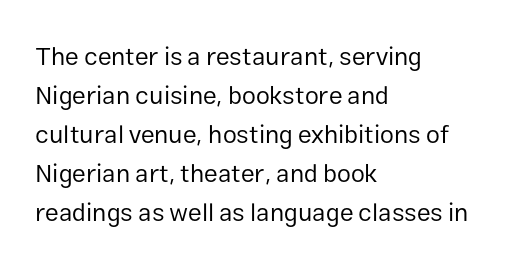
The space between consecutive lines is moderate. In terms of letterspacing, this is plain default setting. This rendering features lettering with no underline. Is the stroke heavy? The answer is a plain regular-or-lighter.
